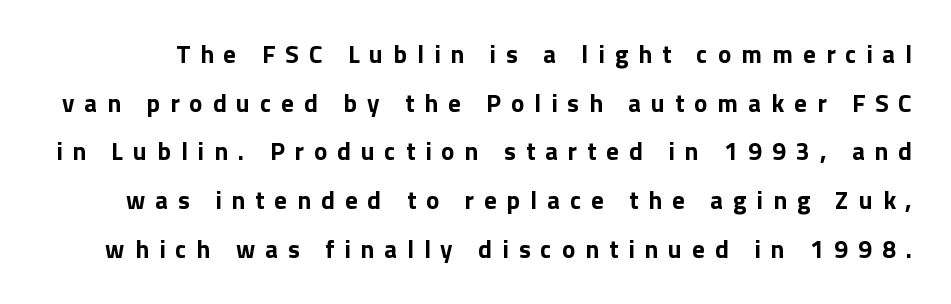
The image shows 25 px bold type, upright; set loose line spacing (1.95x), unusually wide letter spacing (+0.4 em), not underlined.
